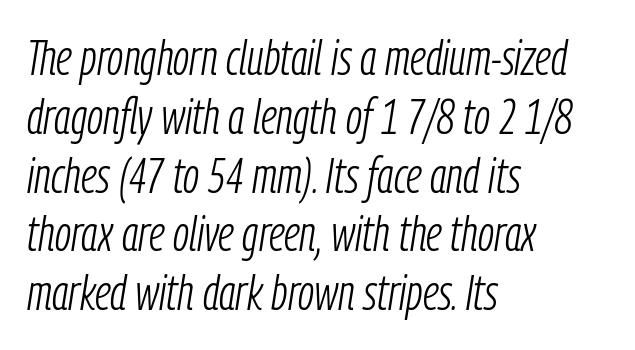
The image shows 49 px light, condensed type, italic (leaning right); set left-aligned, line spacing 1.2x, normal letter spacing, not underlined; low stroke contrast and a medium x-height.
